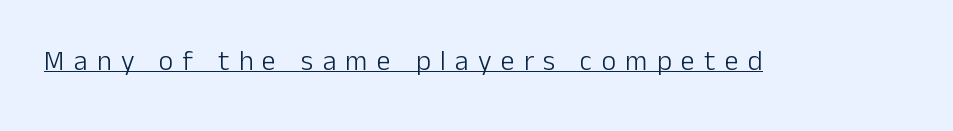
The passage shown is underscored from start to finish. Caption: expanded tracking, letters set apart. Do the characters align in a grid? No, the font is proportional. Weight: regular or lighter. The characters display no serif detailing; their extremities are plain. The font's upright variant was chosen for this text.
